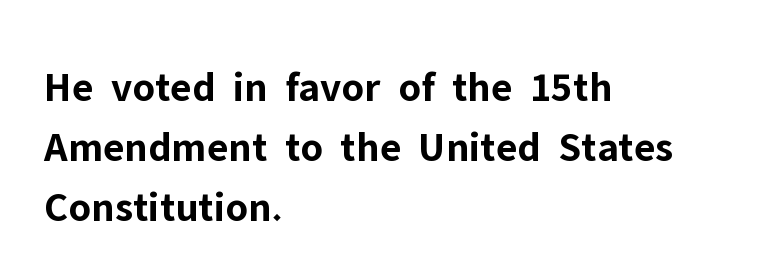
The sample has been set heavy, in full bold. It's the straight-up-and-down kind of type. The glyphs are unaccompanied by any horizontal stroke below them. These lines are rendered in a variable-pitch font.
